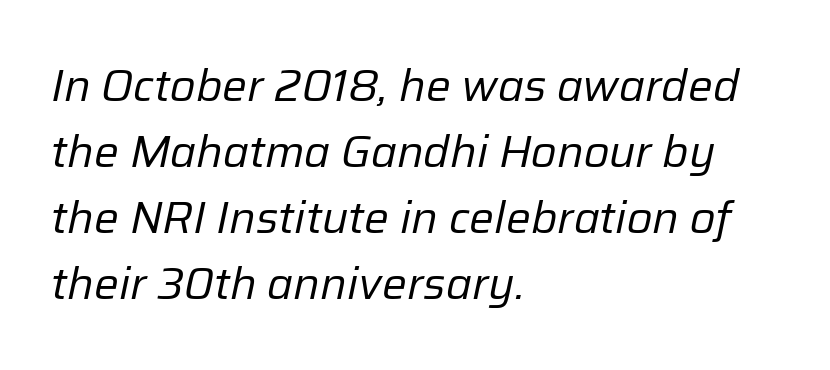
{"italic": "yes", "lean": "right", "slant_degrees": 12, "bold": "no", "weight": "regular", "width": "normal", "stroke_contrast": "low", "x_height": "medium", "monospaced": "no", "underline": "no", "align": "left", "line_spacing": "normal", "line_spacing_ratio": 1.5, "letter_spacing": "normal", "letter_spacing_em": 0.0, "glyph_px": 44}
